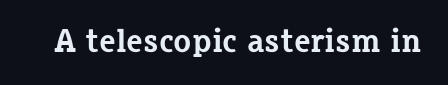
Q: Is the text bold? A: Yes.
Q: Is the text italic (slanted)? A: No, it is upright.
Q: Is the typeface a serif or a sans-serif typeface? A: Serif.
Q: Is the text underlined? A: No.
Q: Is the spacing between letters normal or unusually wide? A: Normal.
Q: Width (condensed, normal, or wide)? A: Normal.
Q: Stroke contrast? A: Low.
Q: x-height? A: Medium.
Q: Monospaced? A: No.
